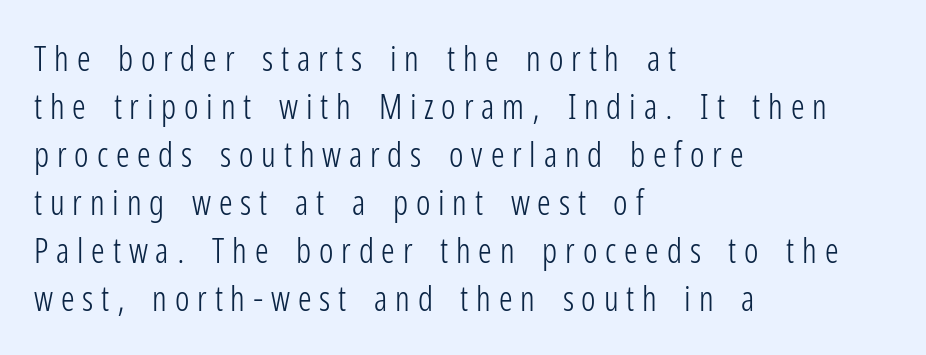
Q: Is the text bold? A: No.
Q: Is the text italic (slanted)? A: No, it is upright.
Q: Is the typeface a serif or a sans-serif typeface? A: Sans-serif.
Q: Is the text underlined? A: No.
Q: How is the paragraph aligned? A: Left-aligned.
Q: Is the spacing between letters normal or unusually wide? A: Unusually wide.
Q: Is the spacing between lines tight, normal or loose? A: Normal.
Q: Width (condensed, normal, or wide)? A: Condensed.
Q: Stroke contrast? A: Low.
Q: x-height? A: Medium.
Q: Monospaced? A: No.
